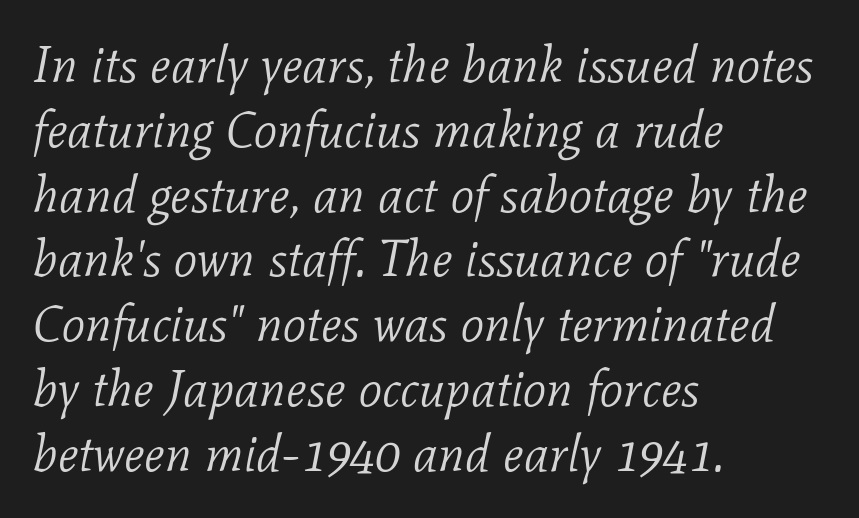
{"serif": "yes", "italic": "yes", "lean": "right", "slant_degrees": 11, "bold": "no", "weight": "light", "width": "normal", "stroke_contrast": "low", "x_height": "medium", "monospaced": "no", "underline": "no", "align": "left", "line_spacing": "normal", "line_spacing_ratio": 1.27, "letter_spacing": "normal", "letter_spacing_em": 0.0, "glyph_px": 51}
